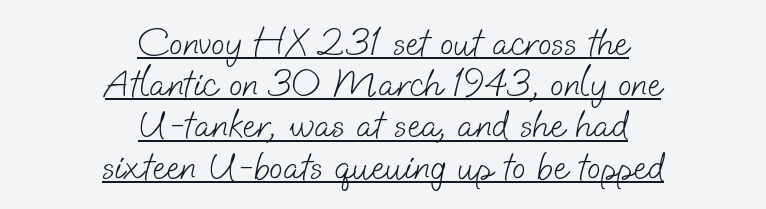
Q: Is the text bold? A: No.
Q: Is the typeface a serif or a sans-serif typeface? A: Sans-serif.
Q: Is the text underlined? A: Yes.
Q: How is the paragraph aligned? A: Centered.
Q: Is the spacing between letters normal or unusually wide? A: Normal.
Q: Is the spacing between lines tight, normal or loose? A: Tight.
Q: Width (condensed, normal, or wide)? A: Normal.
Q: Stroke contrast? A: Low.
Q: x-height? A: Small.
Q: Monospaced? A: No.
